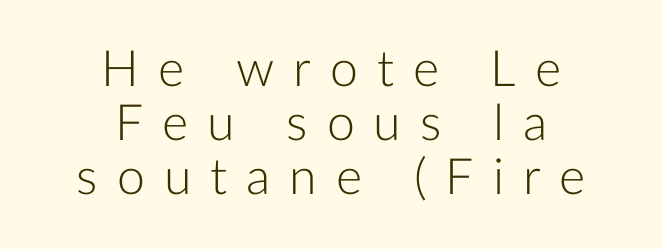
The image shows 50 px light sans-serif type, upright; set centered, tight line spacing (1.08x), unusually wide letter spacing (+0.38 em), not underlined; low stroke contrast and a medium x-height.
